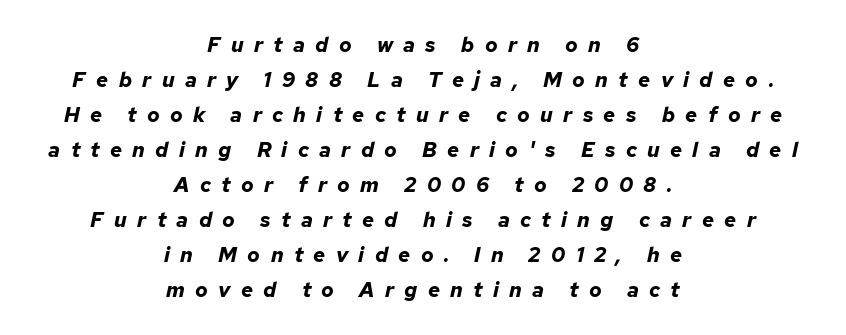
Q: Is the text bold? A: Yes.
Q: Is the text italic (slanted)? A: Yes, it leans right by about 12 degrees.
Q: Is the text underlined? A: No.
Q: How is the paragraph aligned? A: Centered.
Q: Is the spacing between letters normal or unusually wide? A: Unusually wide.
Q: Is the spacing between lines tight, normal or loose? A: Normal.
